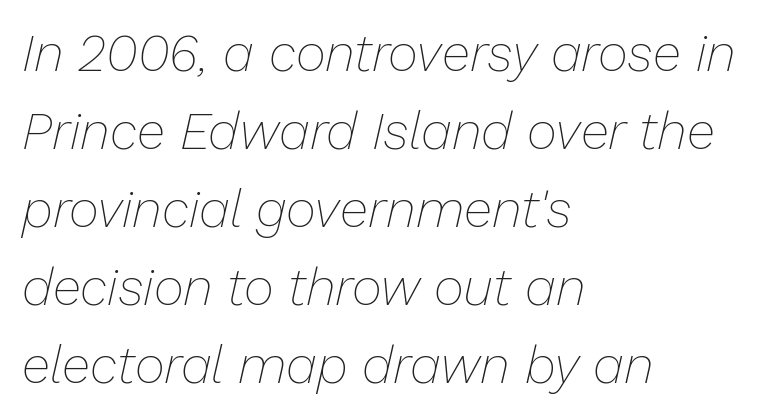
Would a proofreader flag this as italicized? Yes. The strip under each line holds only bare page. The font sits on the lighter half of the weight spectrum, regular included. Do the characters align in a grid? No, the font is proportional.
